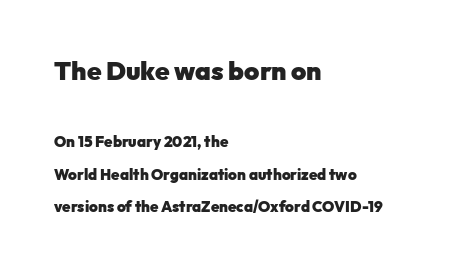
{"italic": "no", "bold": "yes", "underline": "no", "align": "left", "line_spacing": "loose", "line_spacing_ratio": 2.19, "letter_spacing": "normal", "letter_spacing_em": 0.0, "larger_block": "first", "size_ratio": 1.73, "glyph_px": 26}
